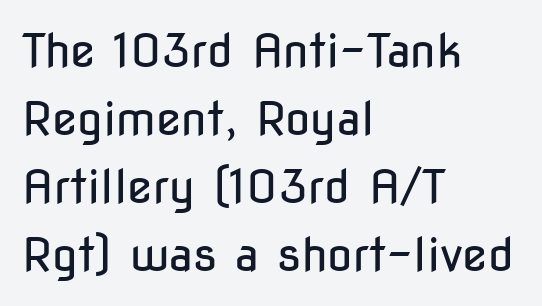
The image shows 46 px regular-weight, condensed sans-serif type, upright; set left-aligned, normal line spacing (1.48x), normal letter spacing, not underlined; low stroke contrast and a medium x-height.
